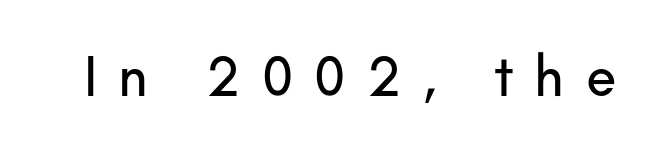
{"serif": "no", "italic": "no", "width": "normal", "stroke_contrast": "low", "x_height": "small", "monospaced": "no", "underline": "no", "letter_spacing": "wide", "letter_spacing_em": 0.38, "glyph_px": 56}
